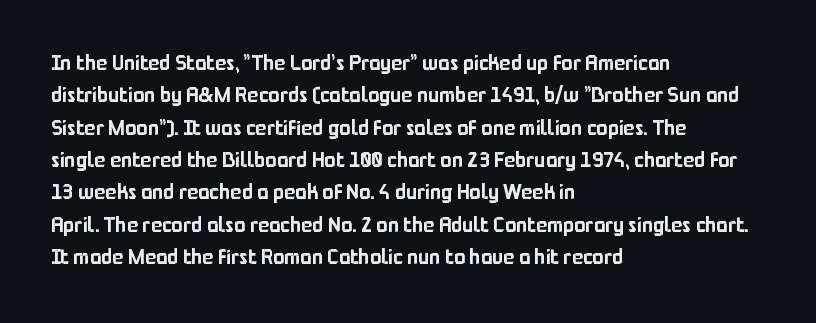
Glyph-to-glyph distance matches everyday printed text. Upright lettering throughout. Notice how descenders clear the ascenders below comfortably — that's standard leading. The strip under each line holds only bare page. Layout note: lines flush left.
